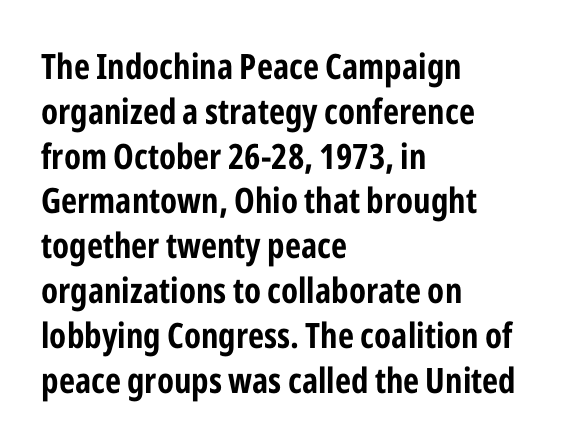
{"serif": "no", "italic": "no", "bold": "yes", "weight": "bold", "width": "condensed", "stroke_contrast": "low", "x_height": "medium", "monospaced": "no", "underline": "no", "align": "left", "line_spacing": "normal", "line_spacing_ratio": 1.28, "letter_spacing": "normal", "letter_spacing_em": 0.0, "glyph_px": 35}
